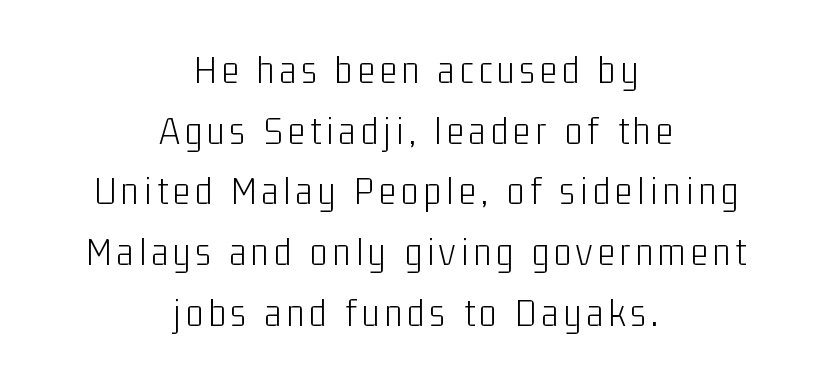
Q: Is the text bold? A: No.
Q: Is the text italic (slanted)? A: No, it is upright.
Q: Is the typeface a serif or a sans-serif typeface? A: Sans-serif.
Q: Is the text underlined? A: No.
Q: How is the paragraph aligned? A: Centered.
Q: Is the spacing between lines tight, normal or loose? A: Normal.
Q: Width (condensed, normal, or wide)? A: Condensed.
Q: Stroke contrast? A: Low.
Q: x-height? A: Medium.
Q: Monospaced? A: No.
